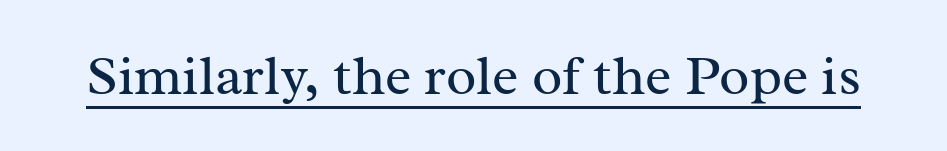
Q: Is the text bold? A: No.
Q: Is the text italic (slanted)? A: No, it is upright.
Q: Is the typeface a serif or a sans-serif typeface? A: Serif.
Q: Is the text underlined? A: Yes.
Q: Is the spacing between letters normal or unusually wide? A: Normal.
Q: Width (condensed, normal, or wide)? A: Normal.
Q: Stroke contrast? A: Medium.
Q: x-height? A: Medium.
Q: Monospaced? A: No.
